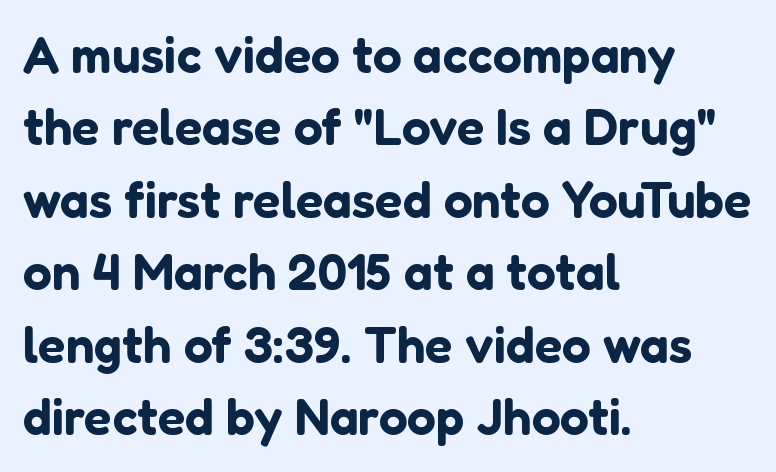
The image shows 51 px sans-serif type, upright; set left-aligned, normal line spacing (1.42x), normal letter spacing, not underlined; low stroke contrast and a medium x-height.
